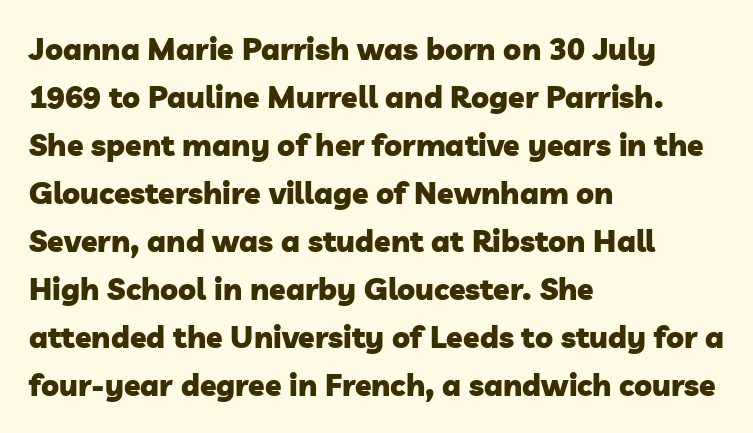
{"serif": "no", "bold": "yes", "weight": "heavy", "width": "normal", "stroke_contrast": "low", "x_height": "medium", "monospaced": "no", "underline": "no", "align": "left", "line_spacing": "normal", "line_spacing_ratio": 1.6, "letter_spacing": "normal", "letter_spacing_em": 0.0, "glyph_px": 30}
